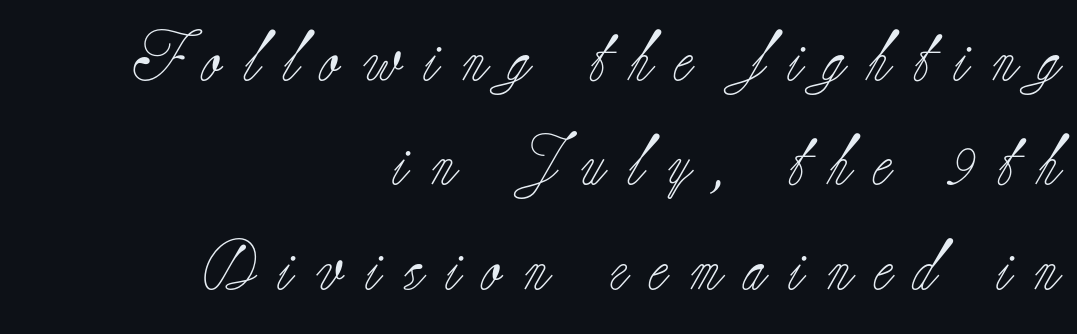
{"serif": "yes", "bold": "no", "weight": "light", "width": "normal", "stroke_contrast": "low", "x_height": "small", "monospaced": "no", "underline": "no", "align": "right", "line_spacing": "loose", "line_spacing_ratio": 2.09, "letter_spacing": "wide", "letter_spacing_em": 0.45, "glyph_px": 50}
